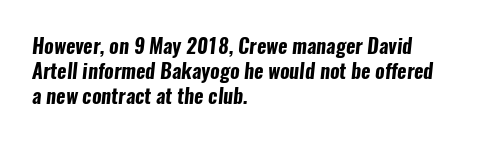
Q: Is the text bold? A: Yes.
Q: Is the text underlined? A: No.
Q: How is the paragraph aligned? A: Left-aligned.
Q: Is the spacing between letters normal or unusually wide? A: Normal.
Q: Is the spacing between lines tight, normal or loose? A: Normal.
